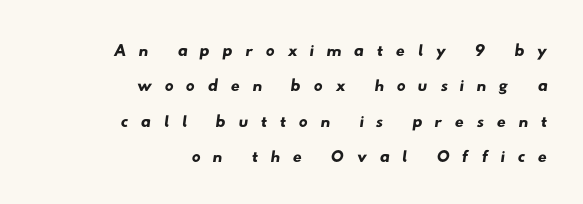
The image shows 25 px text type; set right-aligned, normal line spacing (1.42x), unusually wide letter spacing (+0.49 em), not underlined.
